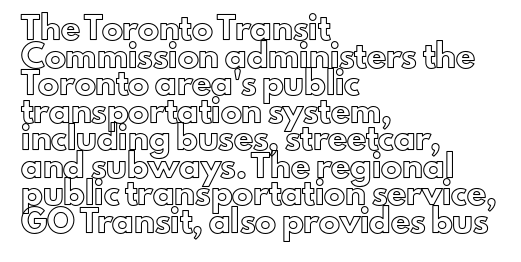
{"italic": "no", "underline": "no", "align": "left", "line_spacing": "normal", "line_spacing_ratio": 1.31, "letter_spacing": "normal", "letter_spacing_em": 0.0, "glyph_px": 21}
